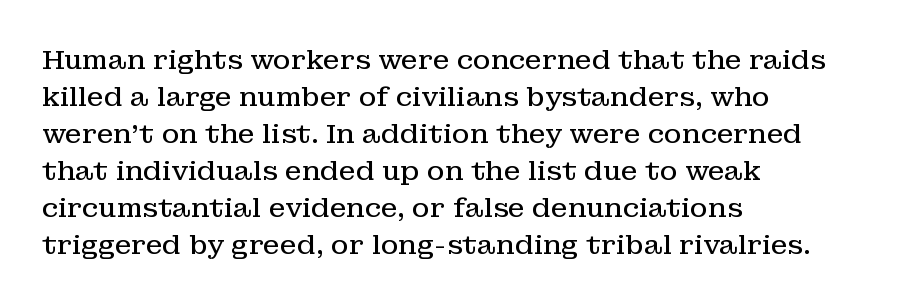
Q: Is the text bold? A: No.
Q: Is the text italic (slanted)? A: No, it is upright.
Q: Is the text underlined? A: No.
Q: How is the paragraph aligned? A: Left-aligned.
Q: Is the spacing between letters normal or unusually wide? A: Normal.
Q: Is the spacing between lines tight, normal or loose? A: Normal.
